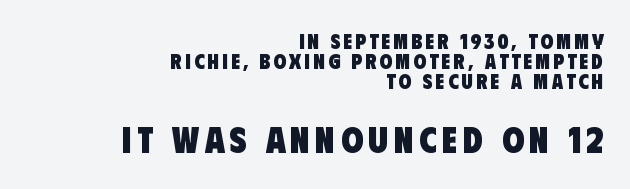
{"serif": "no", "bold": "yes", "weight": "heavy", "width": "condensed", "stroke_contrast": "low", "x_height": "large", "monospaced": "no", "underline": "no", "align": "right", "line_spacing": "tight", "line_spacing_ratio": 0.96, "larger_block": "second", "size_ratio": 1.71, "glyph_px": 36}
